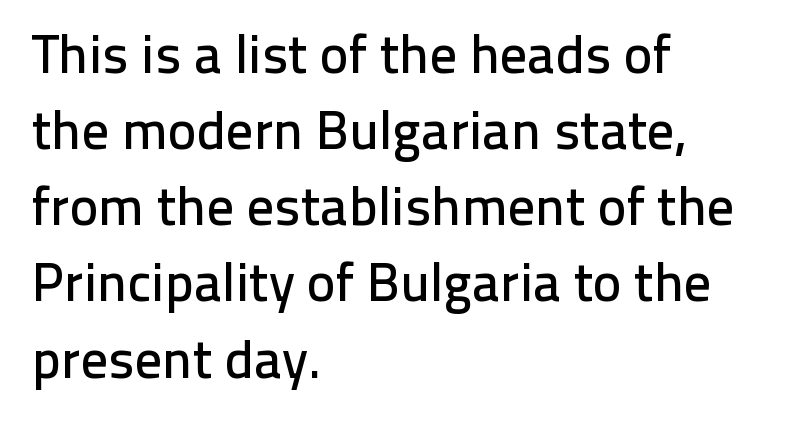
Q: Is the text italic (slanted)? A: No, it is upright.
Q: Is the typeface a serif or a sans-serif typeface? A: Sans-serif.
Q: Is the text underlined? A: No.
Q: How is the paragraph aligned? A: Left-aligned.
Q: Is the spacing between letters normal or unusually wide? A: Normal.
Q: Is the spacing between lines tight, normal or loose? A: Normal.
Q: Width (condensed, normal, or wide)? A: Normal.
Q: Stroke contrast? A: Low.
Q: x-height? A: Medium.
Q: Monospaced? A: No.
